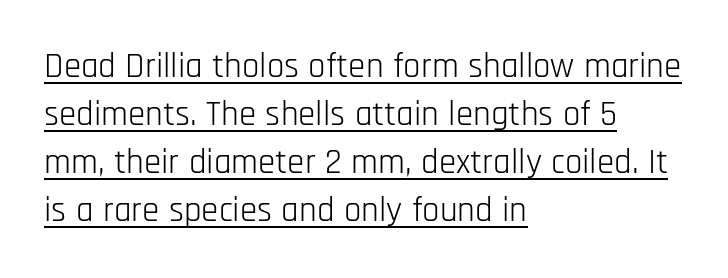
{"serif": "no", "italic": "no", "bold": "no", "weight": "light", "width": "condensed", "stroke_contrast": "low", "x_height": "large", "monospaced": "no", "underline": "yes", "align": "left", "line_spacing": "normal", "line_spacing_ratio": 1.37, "letter_spacing": "normal", "letter_spacing_em": 0.0, "glyph_px": 35}
